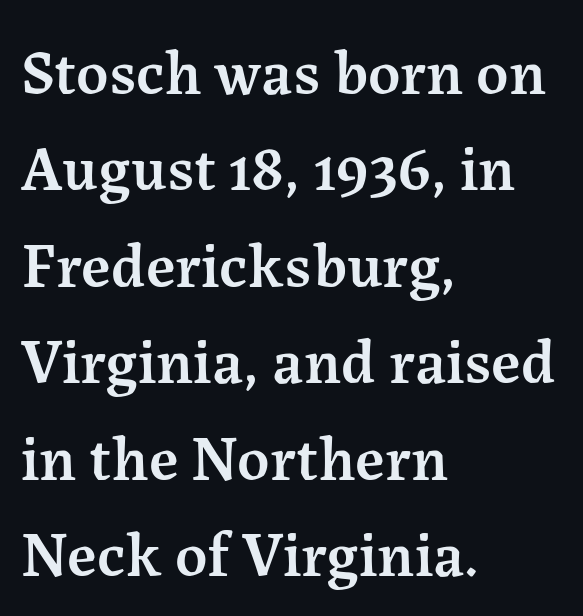
A bit beefed up — I'd call it semibold rather than bold. All the whitespace from short lines collects on the right. A typesetter would call this proportional, since set widths differ per character. Check under the words: just untouched page.
